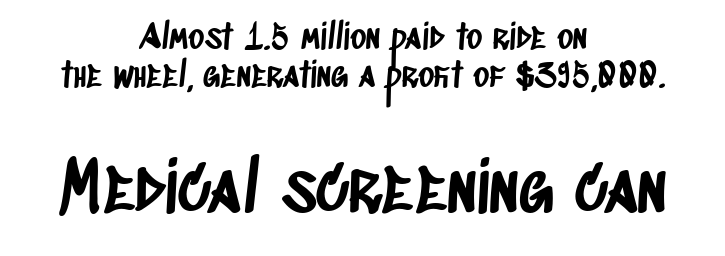
Q: Is the typeface a serif or a sans-serif typeface? A: Sans-serif.
Q: Is the text underlined? A: No.
Q: How is the paragraph aligned? A: Centered.
Q: Is the spacing between letters normal or unusually wide? A: Normal.
Q: Is the spacing between lines tight, normal or loose? A: Tight.
Q: Which block of text is set in a larger size, the first (top) or the second (bottom)? A: The second (bottom) one.
Q: Width (condensed, normal, or wide)? A: Condensed.
Q: Stroke contrast? A: Low.
Q: x-height? A: Large.
Q: Monospaced? A: No.
